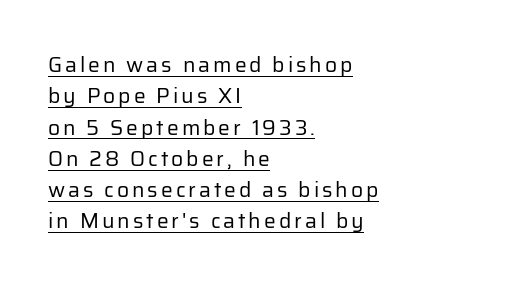
If you drew a line through each stem, it would be perfectly vertical. The passage shown is underscored from start to finish. If you drew a ruler down the left edge, every line would touch it. This reads as an unemphasized weight, regular at the heaviest.
